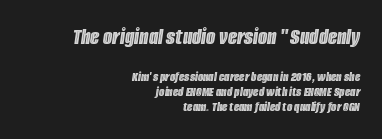
Which of the two is more prominent by size? The first, at the top. If you drew a line through each stem, it would be angled. Clear beneath every line of the passage. Honestly, the rows look squashed on top of each other. The rendering keeps characters at their native spacing.
